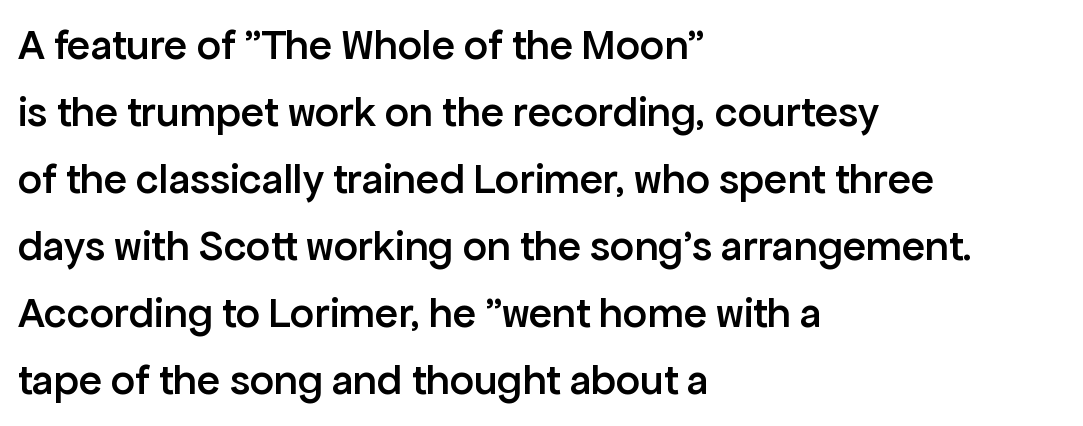
{"serif": "no", "italic": "no", "bold": "semi", "weight": "semibold", "width": "normal", "stroke_contrast": "low", "x_height": "medium", "monospaced": "no", "underline": "no", "align": "left", "line_spacing": "normal", "line_spacing_ratio": 1.56, "letter_spacing": "normal", "letter_spacing_em": 0.0, "glyph_px": 43}
